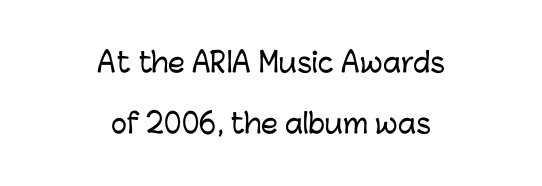
{"italic": "no", "underline": "no", "align": "center", "line_spacing": "loose", "line_spacing_ratio": 2.26, "letter_spacing": "normal", "letter_spacing_em": 0.0, "glyph_px": 27}
